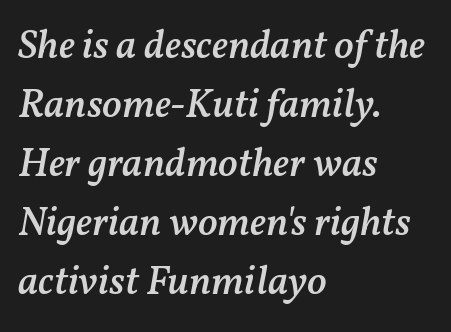
Q: Is the text bold? A: Semi-bold.
Q: Is the text italic (slanted)? A: Yes, it leans right by about 11 degrees.
Q: Is the text underlined? A: No.
Q: How is the paragraph aligned? A: Left-aligned.
Q: Is the spacing between letters normal or unusually wide? A: Normal.
Q: Is the spacing between lines tight, normal or loose? A: Normal.
Q: Width (condensed, normal, or wide)? A: Normal.
Q: Stroke contrast? A: Medium.
Q: x-height? A: Medium.
Q: Monospaced? A: No.
